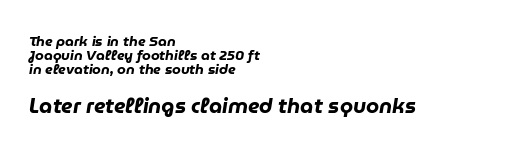
{"italic": "yes", "lean": "right", "slant_degrees": 9, "bold": "yes", "underline": "no", "align": "left", "line_spacing": "tight", "line_spacing_ratio": 1.01, "letter_spacing": "normal", "letter_spacing_em": 0.0, "larger_block": "second", "size_ratio": 1.5, "glyph_px": 21}
